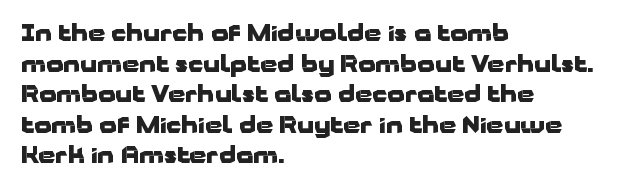
The image shows 22 px bold type, upright; set left-aligned, normal line spacing (1.39x), normal letter spacing, not underlined.
